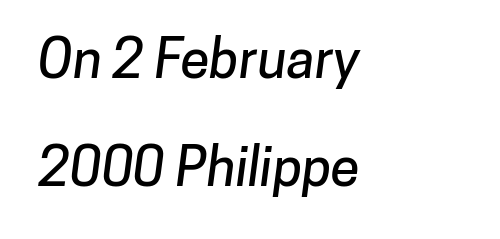
{"serif": "no", "width": "normal", "stroke_contrast": "low", "x_height": "medium", "monospaced": "no", "underline": "no", "align": "left", "line_spacing": "loose", "line_spacing_ratio": 2.04, "letter_spacing": "normal", "letter_spacing_em": 0.0, "glyph_px": 53}
